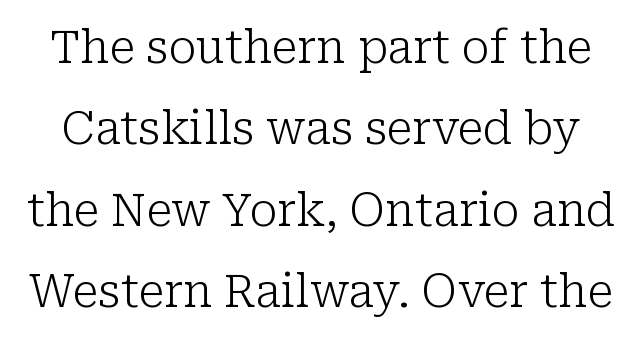
Q: Is the text bold? A: No.
Q: Is the text italic (slanted)? A: No, it is upright.
Q: Is the typeface a serif or a sans-serif typeface? A: Serif.
Q: Is the text underlined? A: No.
Q: Is the spacing between letters normal or unusually wide? A: Normal.
Q: Width (condensed, normal, or wide)? A: Normal.
Q: Stroke contrast? A: Low.
Q: x-height? A: Medium.
Q: Monospaced? A: No.
